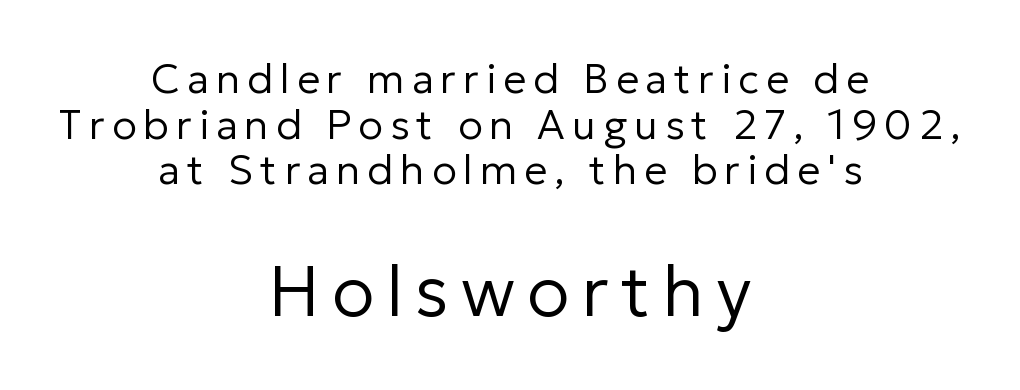
{"serif": "no", "italic": "no", "bold": "no", "weight": "regular", "width": "normal", "stroke_contrast": "low", "x_height": "medium", "monospaced": "no", "underline": "no", "align": "center", "line_spacing": "tight", "line_spacing_ratio": 1.11, "larger_block": "second", "size_ratio": 1.73, "glyph_px": 71}
